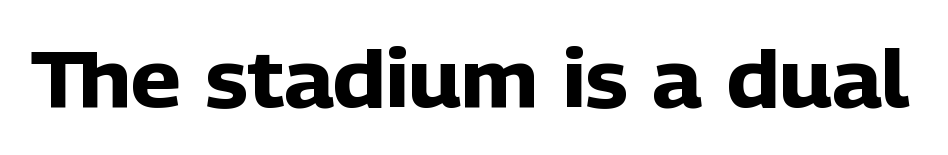
Q: Is the text bold? A: Yes.
Q: Is the text italic (slanted)? A: No, it is upright.
Q: Is the typeface a serif or a sans-serif typeface? A: Sans-serif.
Q: Is the text underlined? A: No.
Q: Is the spacing between letters normal or unusually wide? A: Normal.
Q: Width (condensed, normal, or wide)? A: Normal.
Q: Stroke contrast? A: Low.
Q: x-height? A: Medium.
Q: Monospaced? A: No.
